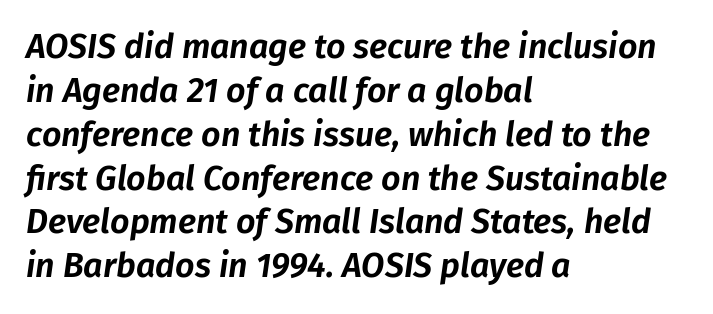
The image shows 34 px text type, italic (leaning right); set left-aligned, normal line spacing (1.29x), normal letter spacing, not underlined; low stroke contrast and a medium x-height.
